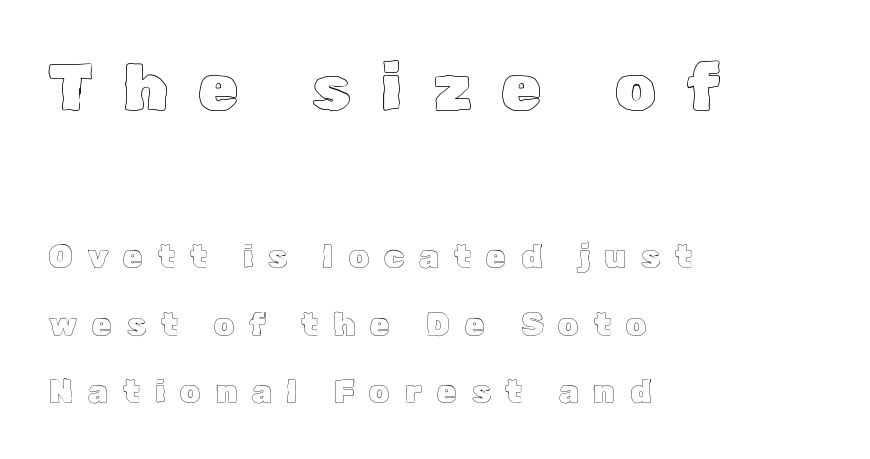
The image shows 65 px text type, upright; set left-aligned, loose line spacing (2.1x), unusually wide letter spacing (+0.47 em), not underlined; the first (top) block is 2.03x larger; a medium x-height.
